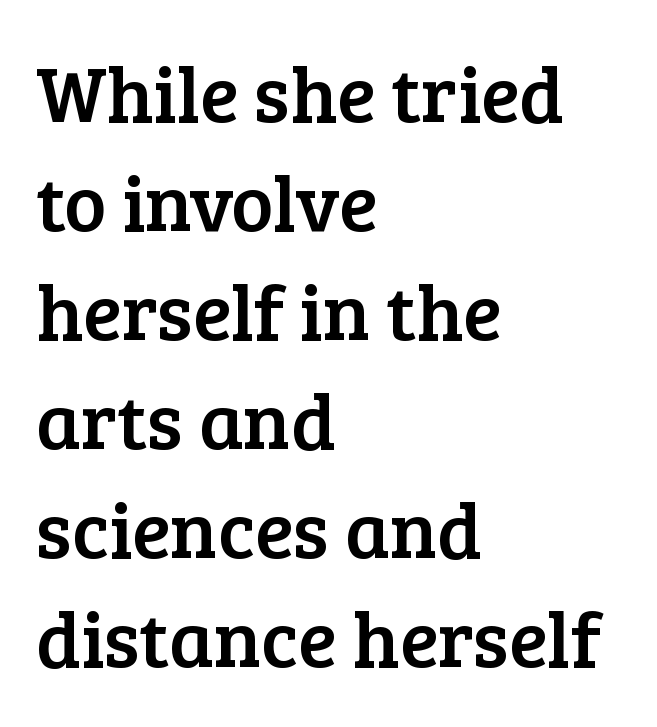
{"serif": "yes", "italic": "no", "width": "normal", "stroke_contrast": "low", "x_height": "medium", "monospaced": "no", "underline": "no", "align": "left", "line_spacing": "normal", "line_spacing_ratio": 1.38, "letter_spacing": "normal", "letter_spacing_em": 0.0, "glyph_px": 79}
